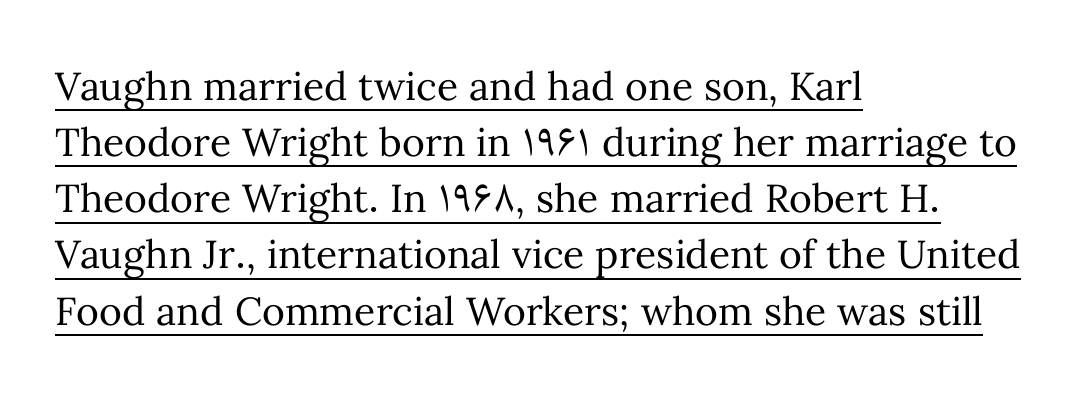
Q: Is the text bold? A: No.
Q: Is the text italic (slanted)? A: No, it is upright.
Q: Is the text underlined? A: Yes.
Q: How is the paragraph aligned? A: Left-aligned.
Q: Is the spacing between letters normal or unusually wide? A: Normal.
Q: Is the spacing between lines tight, normal or loose? A: Normal.
Q: Width (condensed, normal, or wide)? A: Normal.
Q: Stroke contrast? A: Medium.
Q: x-height? A: Medium.
Q: Monospaced? A: No.
